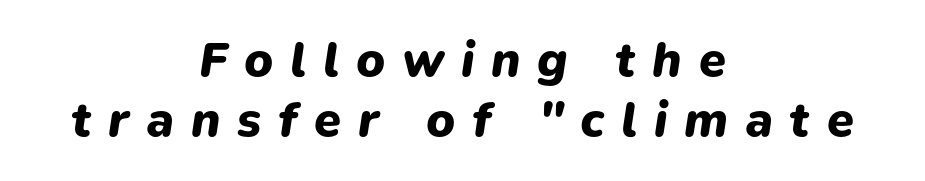
Does extra space separate the letters? Yes, quite a lot of it. Do the characters align in a grid? No, the font is proportional. A typesetter would mark this as italic. You'd pick this weight for a headline — it's a proper bold. These lines are centered, leaving both edges ragged.
